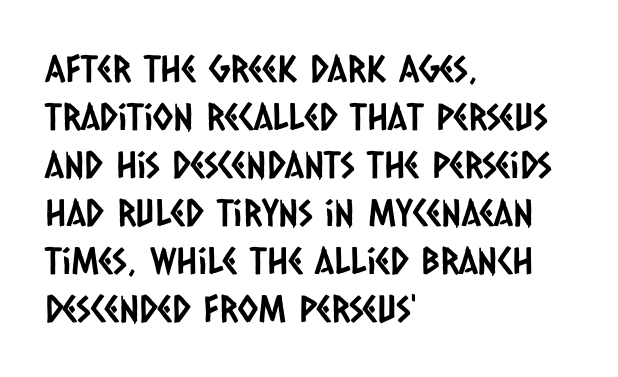
The image shows 37 px condensed sans-serif type; set left-aligned, normal line spacing (1.3x), normal letter spacing, not underlined; low stroke contrast and a large x-height.
